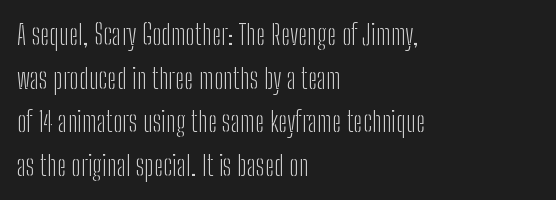
{"serif": "no", "italic": "no", "bold": "no", "weight": "light", "width": "condensed", "stroke_contrast": "low", "x_height": "medium", "monospaced": "no", "underline": "no", "align": "left", "line_spacing": "normal", "line_spacing_ratio": 1.56, "letter_spacing": "normal", "letter_spacing_em": 0.0, "glyph_px": 28}
